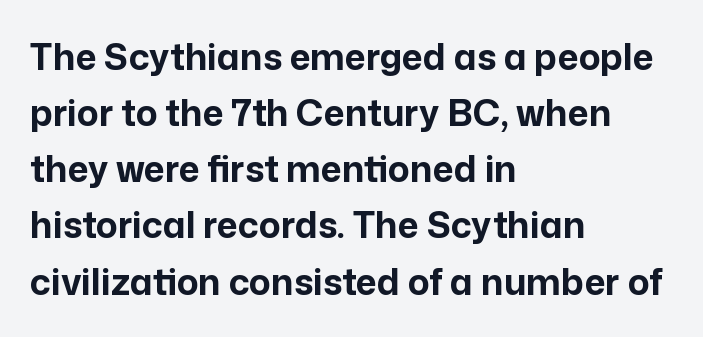
Q: Is the text bold? A: Yes.
Q: Is the text italic (slanted)? A: No, it is upright.
Q: Is the typeface a serif or a sans-serif typeface? A: Sans-serif.
Q: Is the text underlined? A: No.
Q: How is the paragraph aligned? A: Left-aligned.
Q: Is the spacing between letters normal or unusually wide? A: Normal.
Q: Is the spacing between lines tight, normal or loose? A: Normal.
Q: Width (condensed, normal, or wide)? A: Normal.
Q: Stroke contrast? A: Low.
Q: x-height? A: Medium.
Q: Monospaced? A: No.
